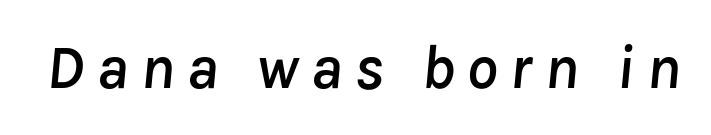
{"italic": "yes", "lean": "right", "slant_degrees": 8, "width": "normal", "stroke_contrast": "low", "x_height": "medium", "monospaced": "no", "underline": "no", "glyph_px": 62}
